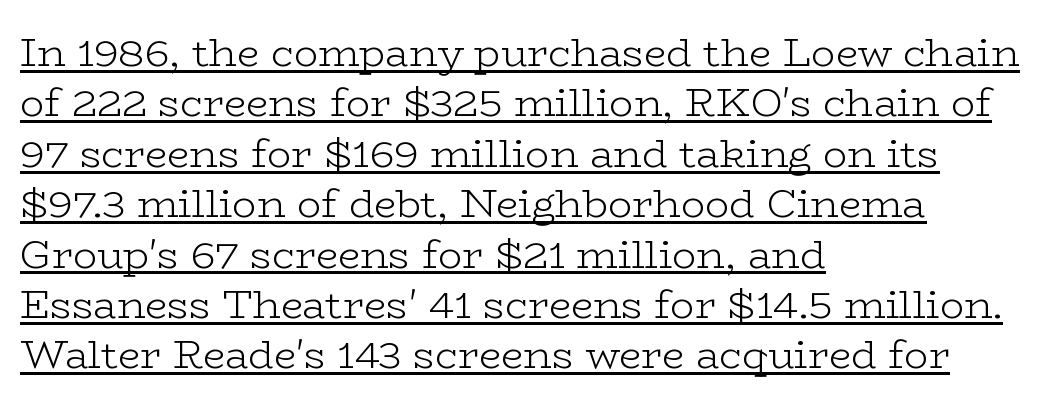
The image shows 40 px light, wide serif type, upright; set left-aligned, normal line spacing (1.26x), normal letter spacing, underlined; low stroke contrast and a medium x-height.
